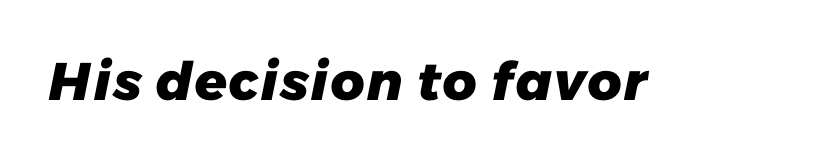
The glyphs are unaccompanied by any horizontal stroke below them. Compared with an ordinary text face, these strokes are far heavier — a full bold. Looks like regular typesetting: each glyph gets only the width it needs. The passage shown is typeset with a sans-serif family.
